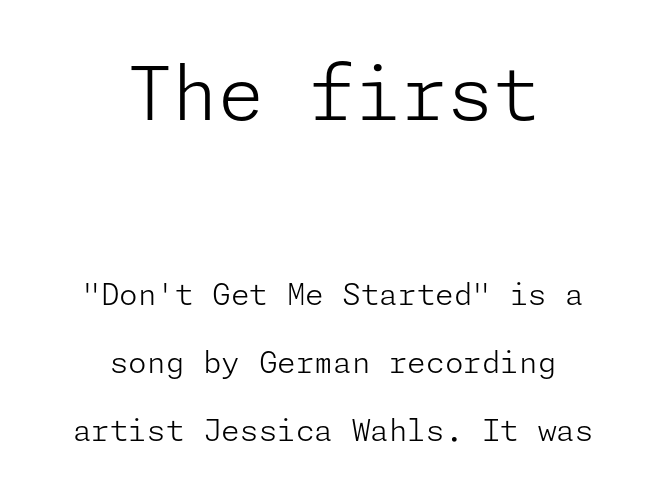
{"serif": "no", "italic": "no", "bold": "no", "weight": "light", "width": "normal", "stroke_contrast": "low", "x_height": "medium", "underline": "no", "align": "center", "line_spacing": "loose", "line_spacing_ratio": 2.26, "letter_spacing": "normal", "letter_spacing_em": 0.0, "larger_block": "first", "size_ratio": 2.47, "glyph_px": 74}
